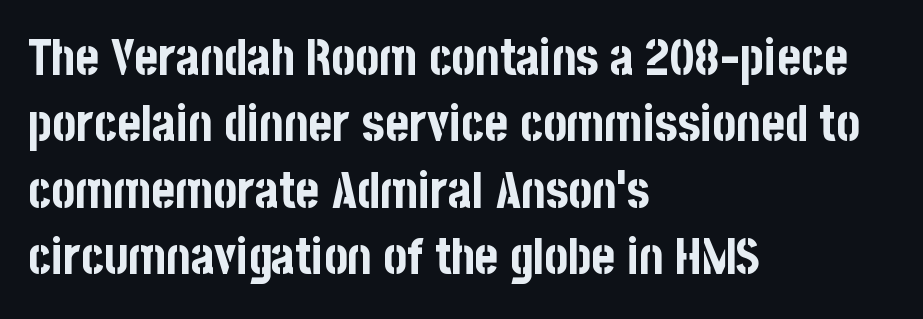
The image shows 50 px bold, condensed sans-serif type, upright; set left-aligned, normal line spacing (1.33x), normal letter spacing, not underlined; low stroke contrast and a large x-height.
